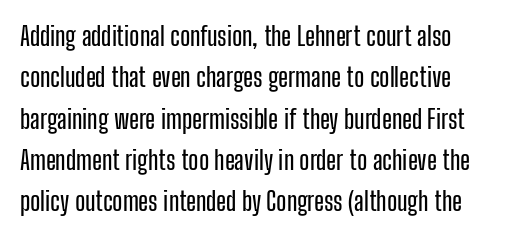
{"italic": "no", "underline": "no", "align": "left", "line_spacing": "normal", "line_spacing_ratio": 1.59, "letter_spacing": "normal", "letter_spacing_em": 0.0, "glyph_px": 26}
